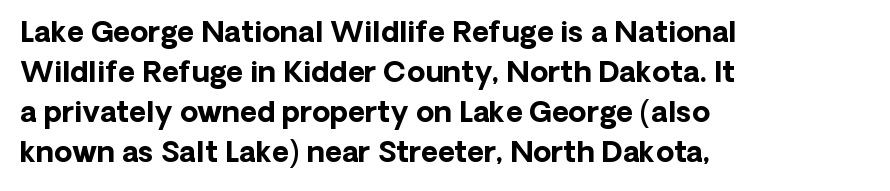
The image shows 29 px bold sans-serif type, upright; set left-aligned, normal line spacing (1.38x), normal letter spacing, not underlined; low stroke contrast and a medium x-height.
